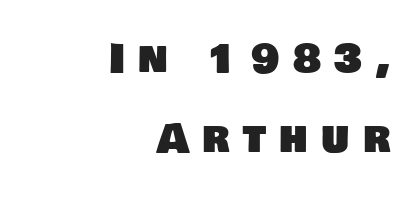
Here the designer chose a conventional face with non-uniform glyph widths. The face used here is rendered with a markedly widened letterfit. Typographically, this falls in the sans-serif category. Regarding leading, the lines here are spaced well apart. A bare baseline throughout the passage. These lines stack with their right ends in a neat column.
